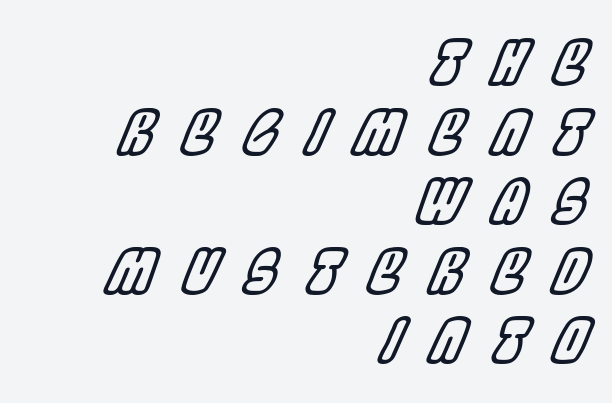
The image shows 60 px condensed type, italic (leaning right); set right-aligned, line spacing 1.16x, unusually wide letter spacing (+0.47 em), not underlined; a large x-height.
